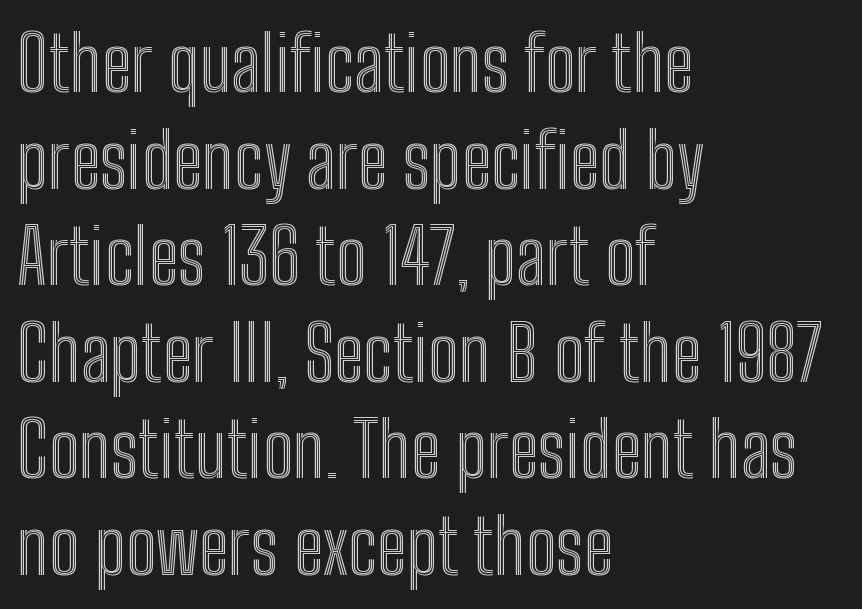
Q: Is the text italic (slanted)? A: No, it is upright.
Q: Is the text underlined? A: No.
Q: How is the paragraph aligned? A: Left-aligned.
Q: Is the spacing between letters normal or unusually wide? A: Normal.
Q: Is the spacing between lines tight, normal or loose? A: Normal.
Q: Width (condensed, normal, or wide)? A: Condensed.
Q: x-height? A: Medium.
Q: Monospaced? A: No.
